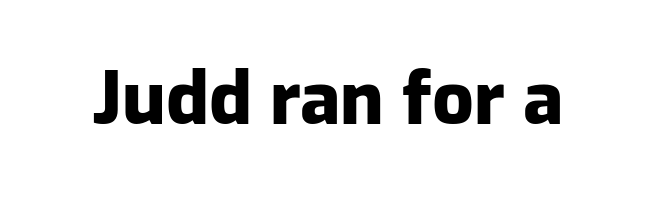
Tracking value appears to be zero — textbook default spacing. Unmarked baselines from the first word to the last. The lettering holds an erect, upright posture throughout. Heavy, bold letterforms. A typesetter would call this proportional, since set widths differ per character. What kind of face is this? One without serifs — a sans.
